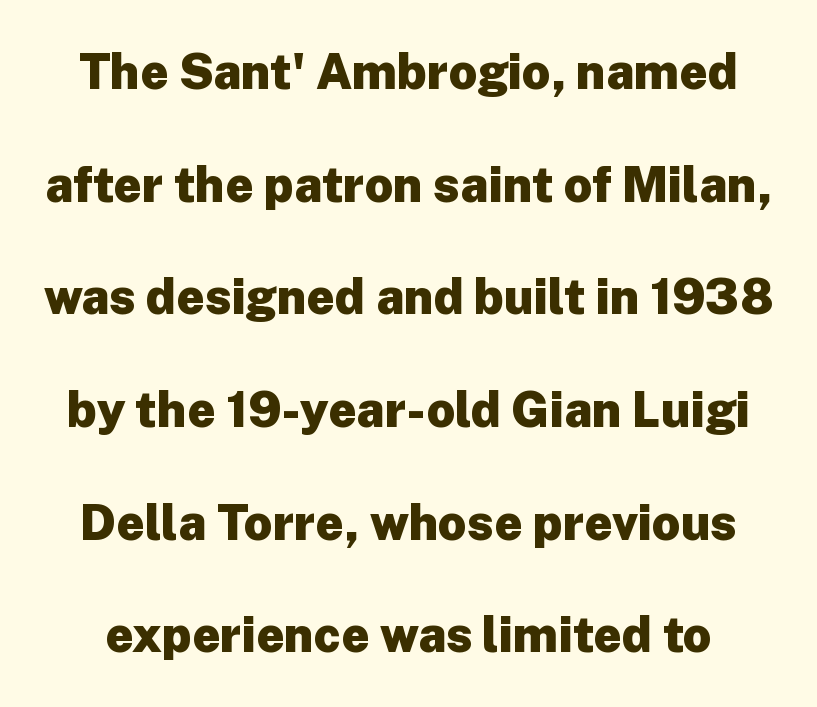
{"serif": "no", "italic": "no", "bold": "yes", "weight": "heavy", "width": "normal", "stroke_contrast": "low", "x_height": "medium", "monospaced": "no", "underline": "no", "line_spacing": "loose", "line_spacing_ratio": 2.3, "letter_spacing": "normal", "letter_spacing_em": 0.0, "glyph_px": 49}
